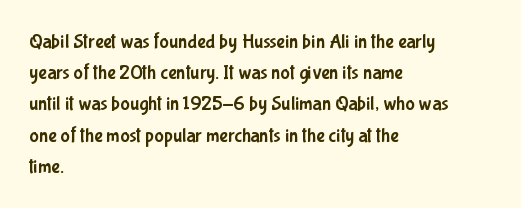
You could call the tracking neutral — neither tight nor loose. No italicization has been applied; the sample stays upright. Just letters on the line, the space beneath them empty. Compared with typical paragraphs, the rows here are spaced about the same.
